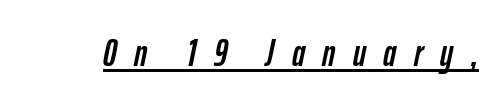
Someone cranked the tracking dial way up on this one. Characters are canted at an angle relative to the baseline's perpendicular. Underline: present. This sample has the flowing, uneven cadence of proportional lettering.
